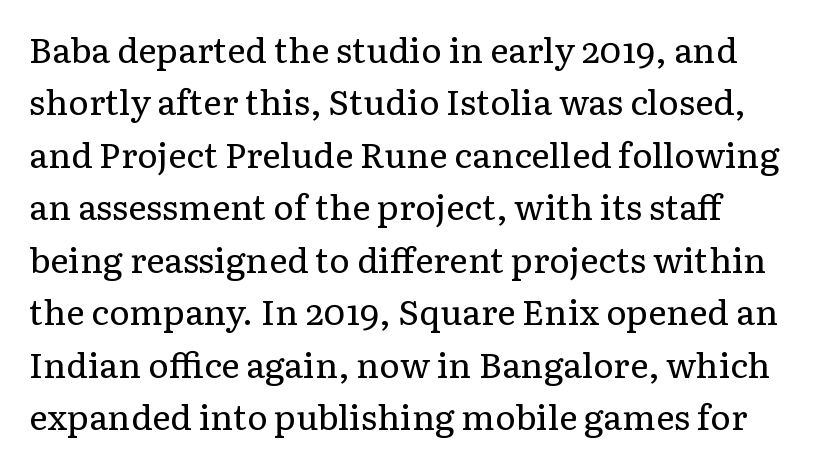
Q: Is the text bold? A: No.
Q: Is the text italic (slanted)? A: No, it is upright.
Q: Is the typeface a serif or a sans-serif typeface? A: Serif.
Q: Is the text underlined? A: No.
Q: Is the spacing between letters normal or unusually wide? A: Normal.
Q: Is the spacing between lines tight, normal or loose? A: Normal.
Q: Width (condensed, normal, or wide)? A: Normal.
Q: Stroke contrast? A: Low.
Q: x-height? A: Medium.
Q: Monospaced? A: No.
